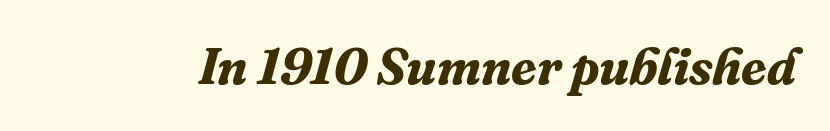
The image shows 51 px bold serif type, italic (leaning right); set normal letter spacing, not underlined; medium stroke contrast and a medium x-height.
